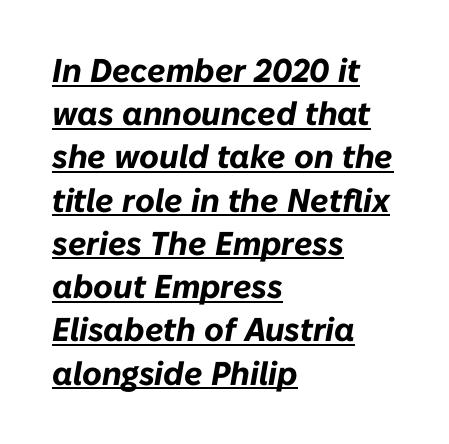
Italic: yes, the glyphs are oblique. Honestly, the underline is the first thing you notice here. These lines sit exactly where default settings would place them. Looks like regular typesetting: each glyph gets only the width it needs.
